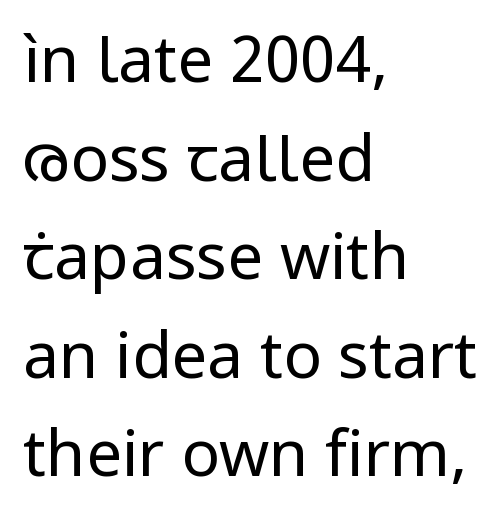
Q: Is the text bold? A: No.
Q: Is the text italic (slanted)? A: No, it is upright.
Q: Is the typeface a serif or a sans-serif typeface? A: Sans-serif.
Q: Is the text underlined? A: No.
Q: How is the paragraph aligned? A: Left-aligned.
Q: Is the spacing between letters normal or unusually wide? A: Normal.
Q: Is the spacing between lines tight, normal or loose? A: Normal.
Q: Width (condensed, normal, or wide)? A: Normal.
Q: Stroke contrast? A: Low.
Q: x-height? A: Medium.
Q: Monospaced? A: No.
